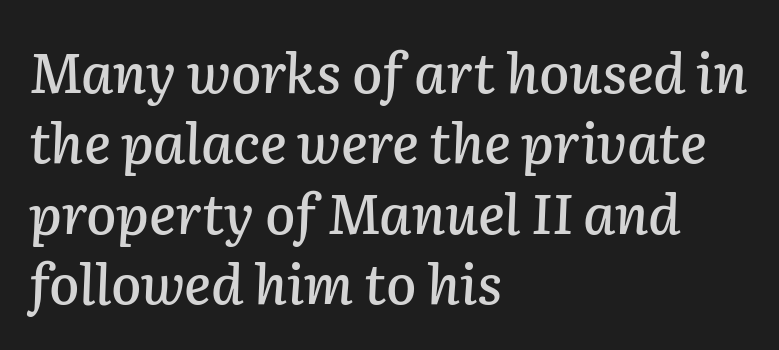
An italicized treatment has been applied to the whole sample. Horizontal bands of white between lines are of average thickness. All the whitespace from short lines collects on the right. In terms of letterspacing, this is plain default setting. Note the varied advance widths — an 'i' is clearly narrower than an 'm'.
